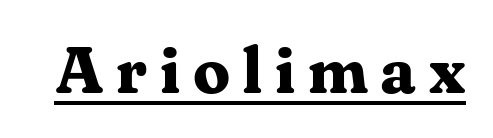
The image shows 66 px bold serif type, upright; set underlined; medium stroke contrast and a medium x-height.
